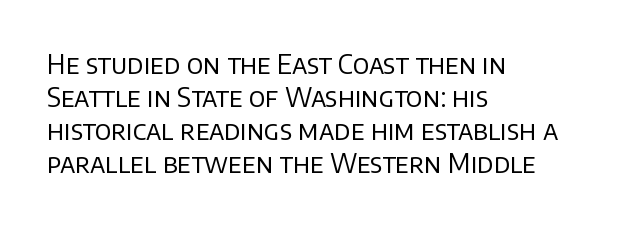
The image shows 26 px text type, upright; set left-aligned, normal line spacing (1.27x), normal letter spacing, not underlined.
